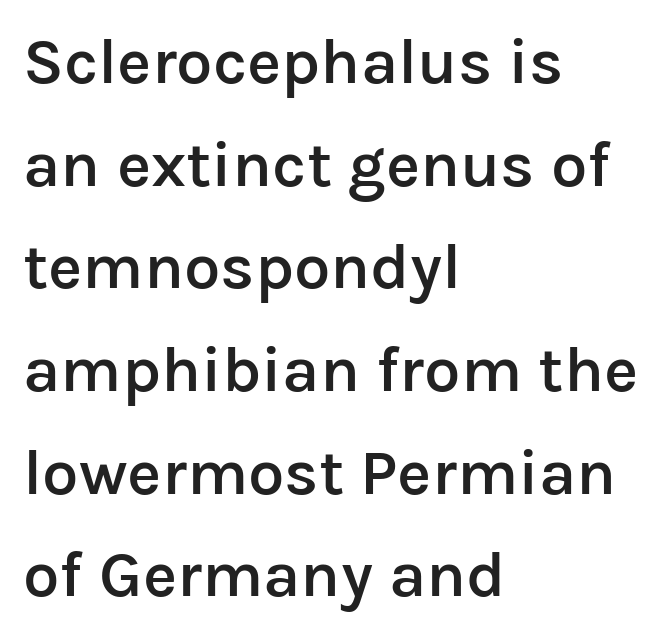
{"serif": "no", "italic": "no", "bold": "semi", "weight": "semibold", "width": "normal", "stroke_contrast": "low", "x_height": "medium", "monospaced": "no", "underline": "no", "align": "left", "line_spacing": "normal", "line_spacing_ratio": 1.58, "letter_spacing": "normal", "letter_spacing_em": 0.0, "glyph_px": 65}
